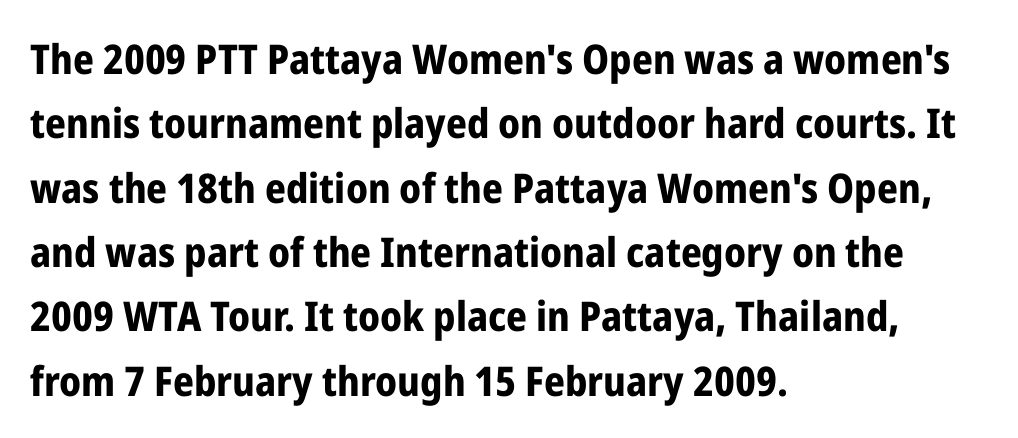
Q: Is the text bold? A: Yes.
Q: Is the text italic (slanted)? A: No, it is upright.
Q: Is the typeface a serif or a sans-serif typeface? A: Sans-serif.
Q: Is the text underlined? A: No.
Q: How is the paragraph aligned? A: Left-aligned.
Q: Is the spacing between letters normal or unusually wide? A: Normal.
Q: Is the spacing between lines tight, normal or loose? A: Normal.
Q: Width (condensed, normal, or wide)? A: Condensed.
Q: Stroke contrast? A: Low.
Q: x-height? A: Medium.
Q: Monospaced? A: No.
